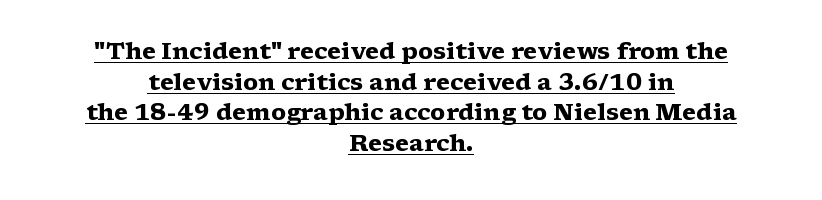
The rendering uses a moderate line-height, typical for paragraphs. Like a heading marked for emphasis, these lines bear an underscore. Heft: maximum for text — a bold. These lines keep a tight, regular rhythm from letter to letter. Short and long lines alike share a common midpoint. These lines were composed using upright roman letters.
